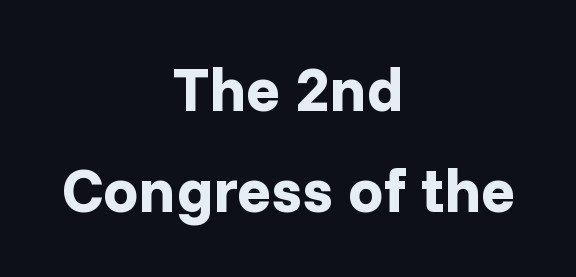
The image shows 63 px bold sans-serif type, upright; set centered, normal line spacing (1.61x), normal letter spacing, not underlined; low stroke contrast and a medium x-height.
